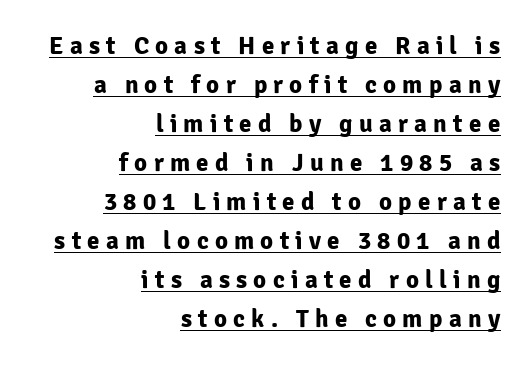
Vertical spacing — default. Glyph-to-glyph distance is far greater than everyday printed text. Check the space under the baseline: a stroke is drawn there. Caption: bold face, heavy strokes.
